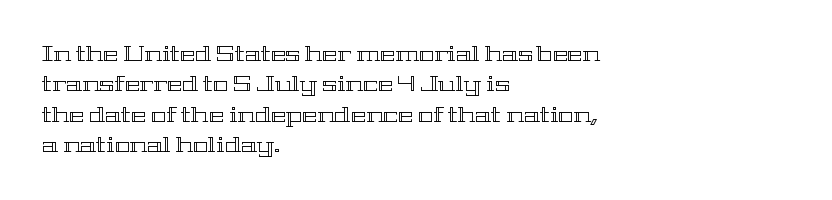
{"italic": "no", "underline": "no", "align": "left", "line_spacing": "normal", "line_spacing_ratio": 1.52, "letter_spacing": "normal", "letter_spacing_em": 0.0, "glyph_px": 20}
